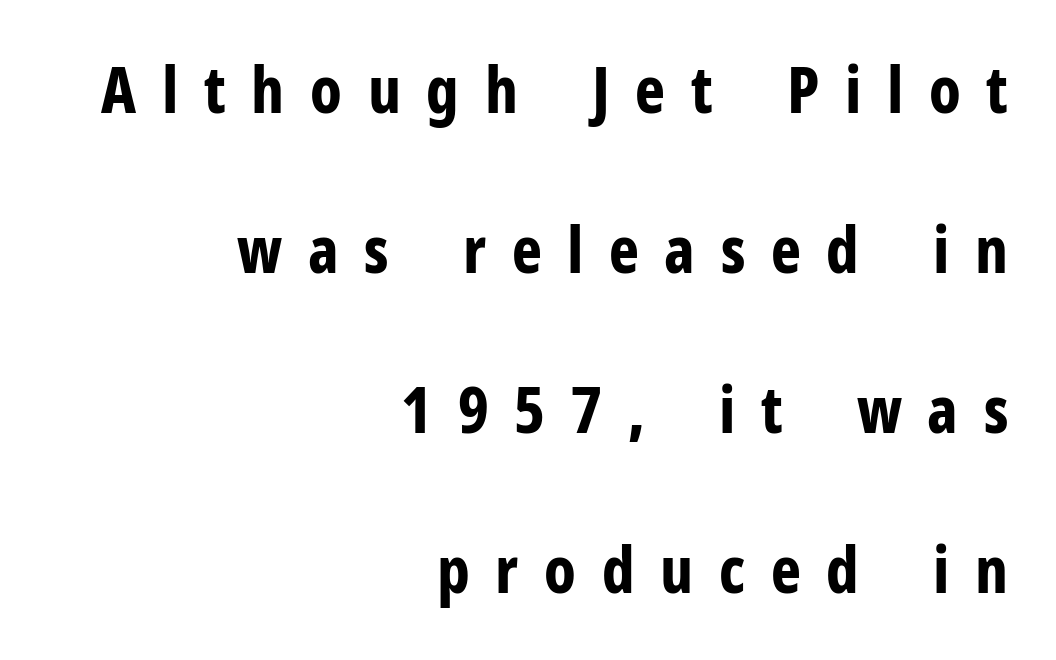
Is this a sans? Yes — the strokes have no serifs. The typography opts for an upright posture over an oblique one. Interline gaps are noticeably wide in this sample. Letter spacing: wide.
